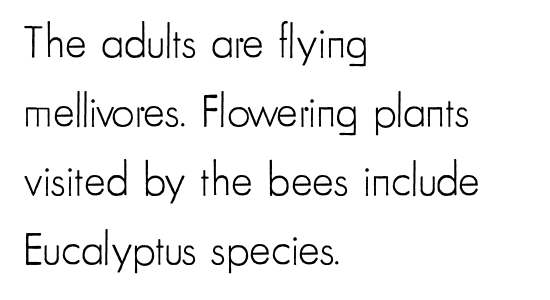
Q: Is the text bold? A: No.
Q: Is the text italic (slanted)? A: No, it is upright.
Q: Is the typeface a serif or a sans-serif typeface? A: Sans-serif.
Q: Is the text underlined? A: No.
Q: How is the paragraph aligned? A: Left-aligned.
Q: Is the spacing between letters normal or unusually wide? A: Normal.
Q: Is the spacing between lines tight, normal or loose? A: Normal.
Q: Width (condensed, normal, or wide)? A: Condensed.
Q: Stroke contrast? A: Low.
Q: x-height? A: Small.
Q: Monospaced? A: No.
